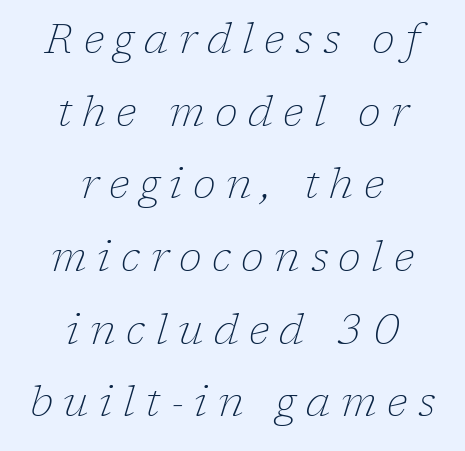
{"serif": "yes", "italic": "yes", "lean": "right", "slant_degrees": 17, "bold": "no", "weight": "thin", "width": "normal", "stroke_contrast": "low", "x_height": "medium", "monospaced": "no", "underline": "no", "align": "center", "line_spacing_ratio": 1.73, "letter_spacing": "wide", "letter_spacing_em": 0.25, "glyph_px": 42}
